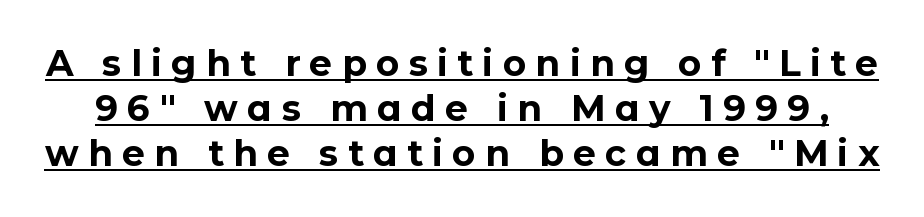
The image shows 36 px bold sans-serif type, upright; set normal line spacing (1.25x), unusually wide letter spacing (+0.26 em), underlined; low stroke contrast and a medium x-height.
